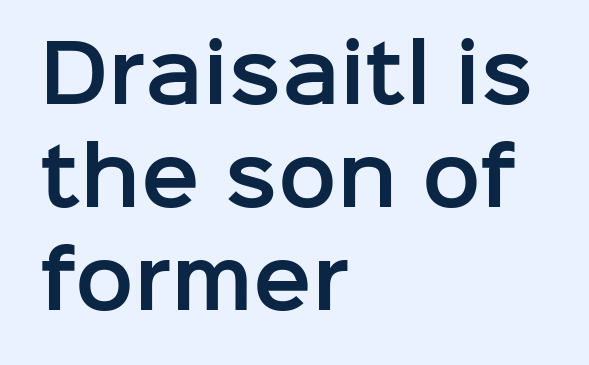
This rendering features lettering with no underline. The type family on display is of the sans-serif kind. Think of a printed novel: that variable character pitch is what you see here. Layout note: lines flush left. Leading matches the norm, producing a regular column. Do the letters lean? They stand straight.
